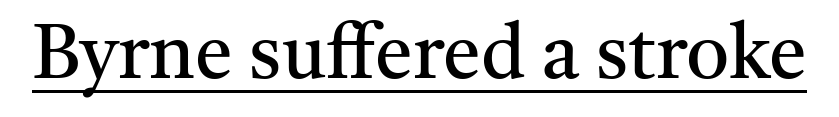
{"serif": "yes", "italic": "no", "bold": "no", "weight": "regular", "width": "normal", "stroke_contrast": "medium", "x_height": "medium", "monospaced": "no", "underline": "yes", "letter_spacing": "normal", "letter_spacing_em": 0.0, "glyph_px": 76}
